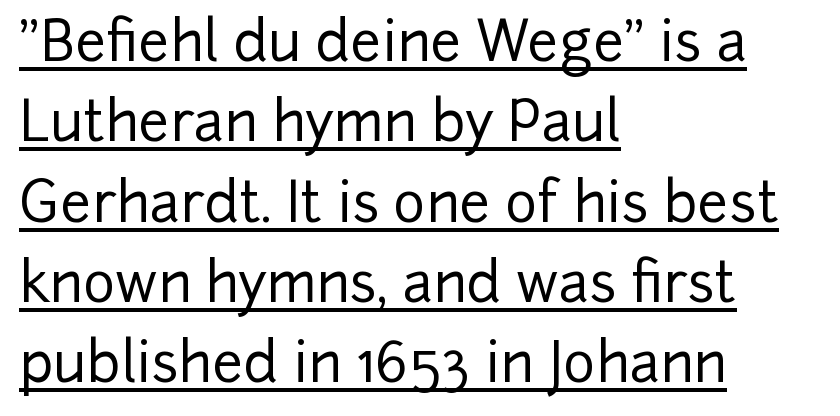
The image shows 55 px sans-serif type, upright; set left-aligned, normal line spacing (1.46x), normal letter spacing, underlined; low stroke contrast and a medium x-height.
